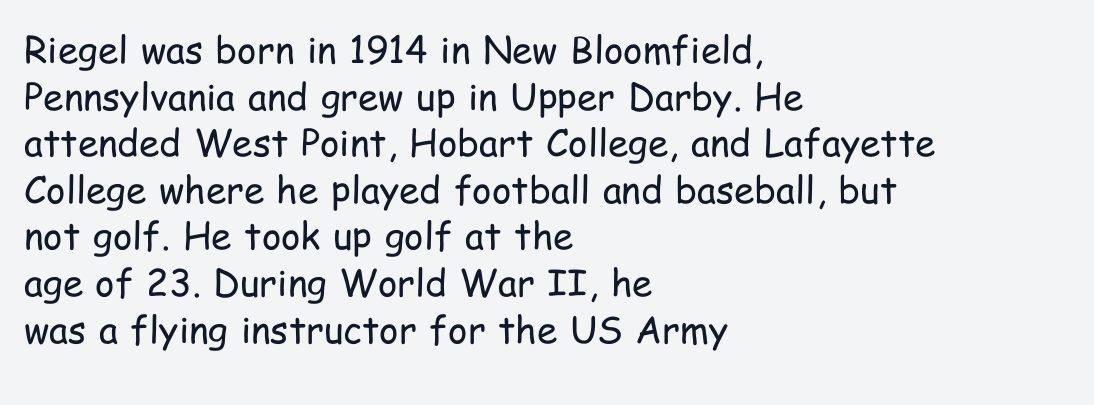
Q: Is the text bold? A: No.
Q: Is the text italic (slanted)? A: No, it is upright.
Q: Is the typeface a serif or a sans-serif typeface? A: Sans-serif.
Q: Is the text underlined? A: No.
Q: How is the paragraph aligned? A: Left-aligned.
Q: Is the spacing between letters normal or unusually wide? A: Normal.
Q: Is the spacing between lines tight, normal or loose? A: Normal.
Q: Width (condensed, normal, or wide)? A: Condensed.
Q: Stroke contrast? A: Low.
Q: x-height? A: Medium.
Q: Monospaced? A: No.
